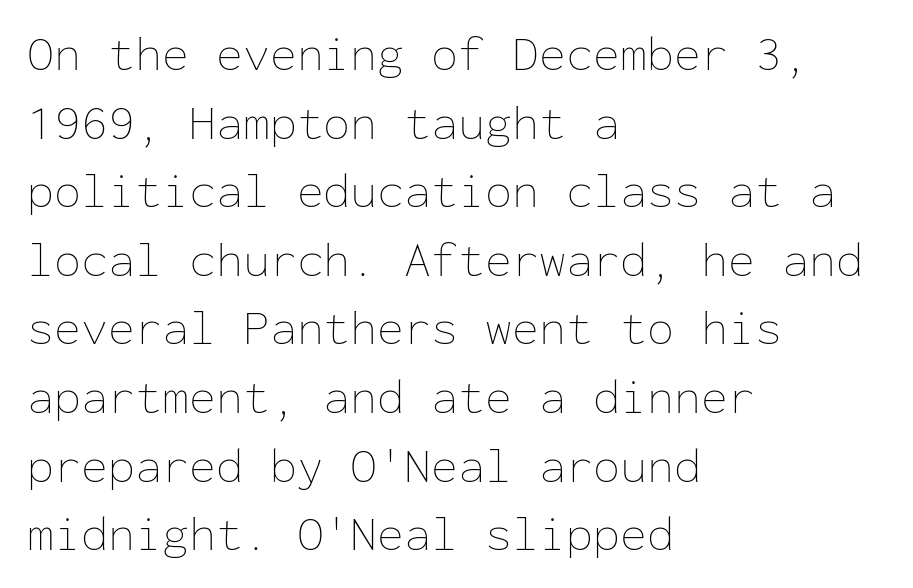
{"italic": "no", "bold": "no", "weight": "thin", "width": "normal", "stroke_contrast": "low", "x_height": "medium", "monospaced": "yes", "underline": "no", "align": "left", "line_spacing": "normal", "line_spacing_ratio": 1.4, "letter_spacing": "normal", "letter_spacing_em": 0.0, "glyph_px": 49}
